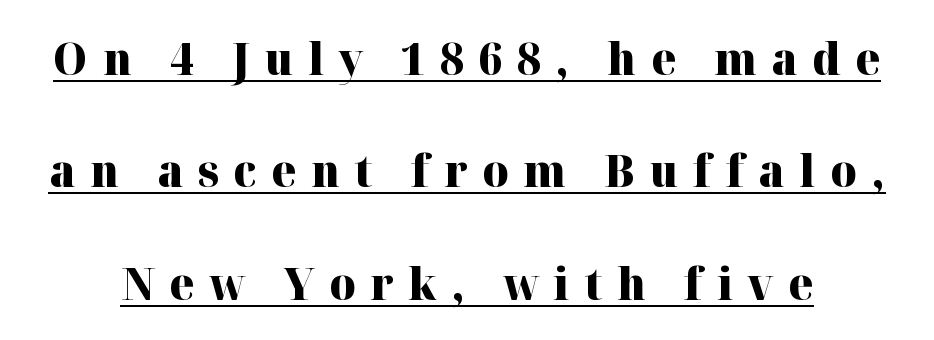
The image shows 45 px heavy serif type, upright; set loose line spacing (2.5x), unusually wide letter spacing (+0.32 em), underlined; high stroke contrast and a medium x-height.
